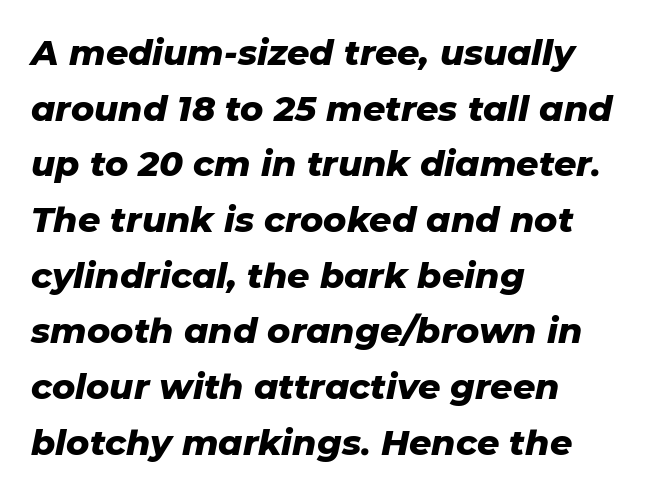
Q: Is the text bold? A: Yes.
Q: Is the text italic (slanted)? A: Yes, it leans right by about 11 degrees.
Q: Is the text underlined? A: No.
Q: How is the paragraph aligned? A: Left-aligned.
Q: Is the spacing between letters normal or unusually wide? A: Normal.
Q: Is the spacing between lines tight, normal or loose? A: Normal.
Q: Width (condensed, normal, or wide)? A: Normal.
Q: Stroke contrast? A: Low.
Q: x-height? A: Medium.
Q: Monospaced? A: No.
